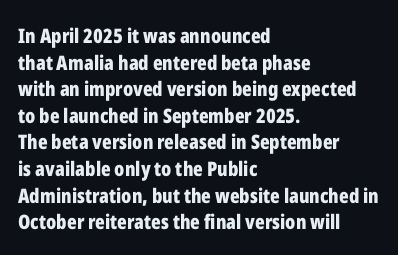
The image shows 20 px bold type, upright; set left-aligned, normal line spacing (1.33x), normal letter spacing, not underlined.
